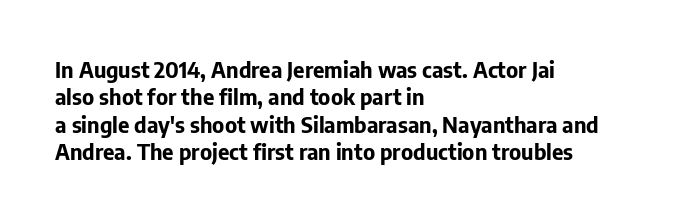
Only glyphs here, with clear space below each row. The type sits square on the baseline with zero lean. Short note: letters normally spaced. Summary of vertical rhythm: regular, with standard interline spacing. Thick stems and heavy bowls — unmistakably bold. Short and long lines alike share a common starting point at left.
